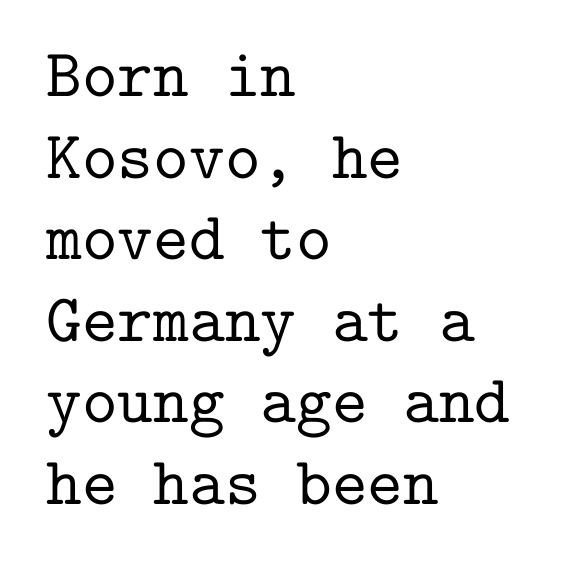
The baseline area is clear. Characters remain perfectly vertical along every line. Classification — serif. The rendering anchors every line to the left-hand side. Note the uniform advance width — an 'i' takes as much space as an 'm'.
